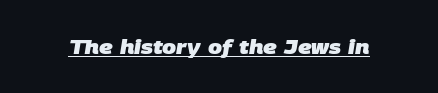
The image shows 20 px bold type; set normal letter spacing, underlined.
